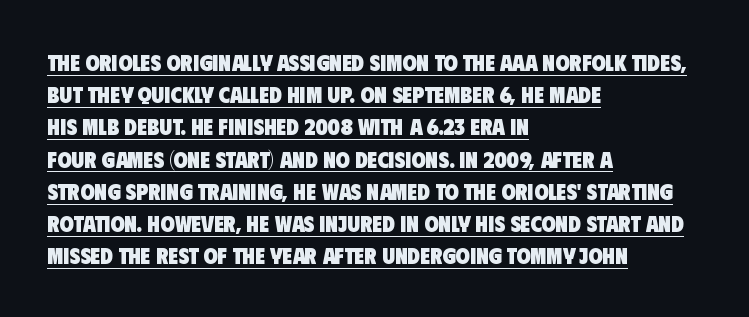
{"bold": "yes", "underline": "yes", "align": "left", "line_spacing": "normal", "line_spacing_ratio": 1.4, "letter_spacing": "normal", "letter_spacing_em": 0.0, "glyph_px": 23}
